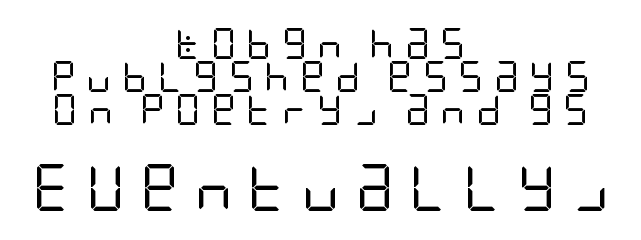
Q: Is the text bold? A: No.
Q: Is the text italic (slanted)? A: No, it is upright.
Q: Is the typeface a serif or a sans-serif typeface? A: Sans-serif.
Q: Is the text underlined? A: No.
Q: How is the paragraph aligned? A: Centered.
Q: Is the spacing between letters normal or unusually wide? A: Unusually wide.
Q: Is the spacing between lines tight, normal or loose? A: Tight.
Q: Which block of text is set in a larger size, the first (top) or the second (bottom)? A: The second (bottom) one.
Q: Width (condensed, normal, or wide)? A: Condensed.
Q: Stroke contrast? A: Low.
Q: x-height? A: Large.
